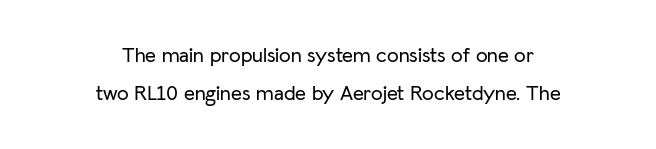
Q: Is the text italic (slanted)? A: No, it is upright.
Q: Is the text underlined? A: No.
Q: How is the paragraph aligned? A: Centered.
Q: Is the spacing between letters normal or unusually wide? A: Normal.
